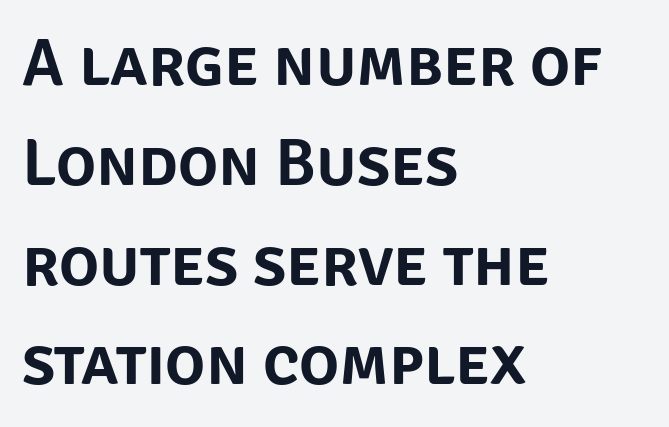
Q: Is the text italic (slanted)? A: No, it is upright.
Q: Is the typeface a serif or a sans-serif typeface? A: Sans-serif.
Q: Is the text underlined? A: No.
Q: How is the paragraph aligned? A: Left-aligned.
Q: Is the spacing between letters normal or unusually wide? A: Normal.
Q: Is the spacing between lines tight, normal or loose? A: Normal.
Q: Width (condensed, normal, or wide)? A: Normal.
Q: Stroke contrast? A: Low.
Q: x-height? A: Large.
Q: Monospaced? A: No.
